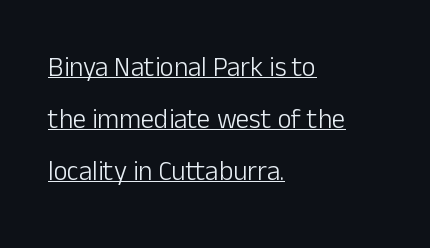
The image shows 27 px text type, upright; set left-aligned, loose line spacing (1.93x), normal letter spacing, underlined.
